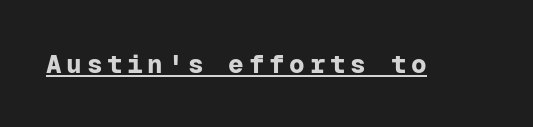
The image shows 26 px bold type, upright; set underlined.
